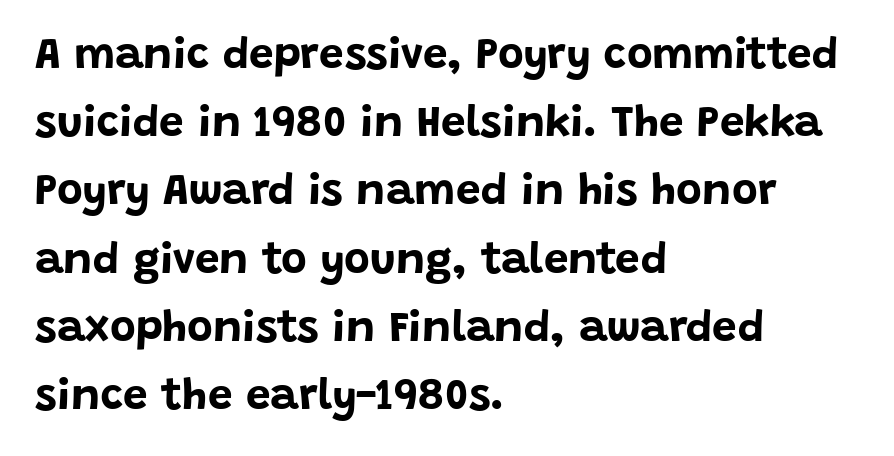
Q: Is the text bold? A: Yes.
Q: Is the text italic (slanted)? A: No, it is upright.
Q: Is the typeface a serif or a sans-serif typeface? A: Sans-serif.
Q: Is the text underlined? A: No.
Q: How is the paragraph aligned? A: Left-aligned.
Q: Is the spacing between letters normal or unusually wide? A: Normal.
Q: Is the spacing between lines tight, normal or loose? A: Normal.
Q: Width (condensed, normal, or wide)? A: Normal.
Q: Stroke contrast? A: Low.
Q: x-height? A: Large.
Q: Monospaced? A: No.
